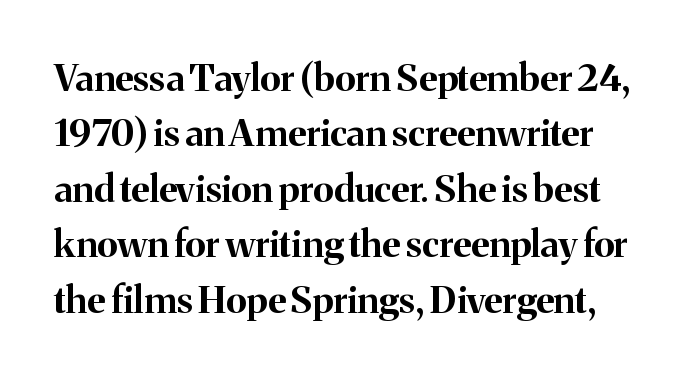
The image shows 37 px bold serif type, upright; set normal line spacing (1.5x), normal letter spacing, not underlined; medium stroke contrast and a medium x-height.
